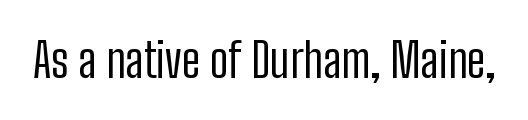
Q: Is the text bold? A: No.
Q: Is the text italic (slanted)? A: No, it is upright.
Q: Is the typeface a serif or a sans-serif typeface? A: Sans-serif.
Q: Is the text underlined? A: No.
Q: Is the spacing between letters normal or unusually wide? A: Normal.
Q: Width (condensed, normal, or wide)? A: Condensed.
Q: Stroke contrast? A: Low.
Q: x-height? A: Medium.
Q: Monospaced? A: No.
